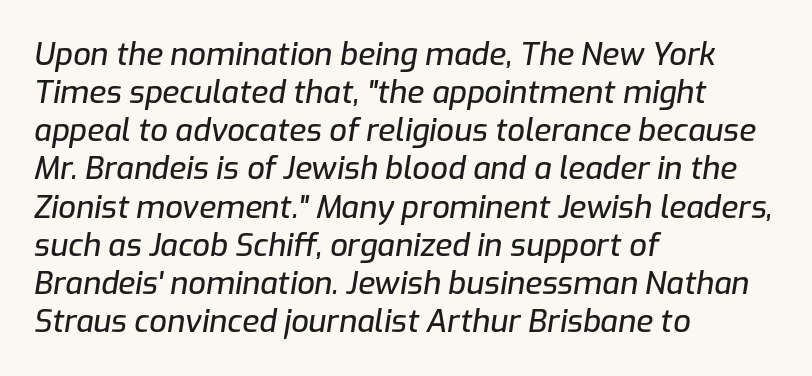
Q: Is the text italic (slanted)? A: Yes, it leans right by about 9 degrees.
Q: Is the text underlined? A: No.
Q: How is the paragraph aligned? A: Left-aligned.
Q: Is the spacing between letters normal or unusually wide? A: Normal.
Q: Width (condensed, normal, or wide)? A: Normal.
Q: Stroke contrast? A: Low.
Q: x-height? A: Medium.
Q: Monospaced? A: No.
